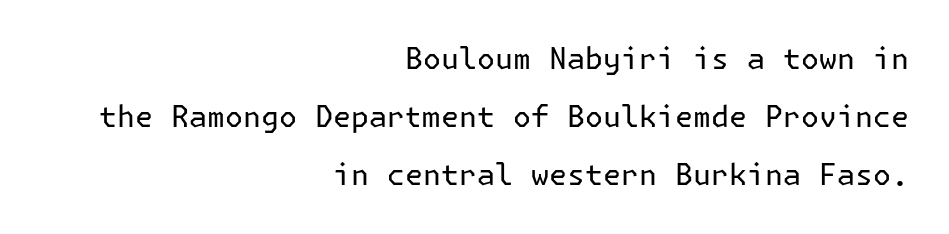
Style check: upright. The words here are not underlined. Honestly, the letter spacing is just normal — you wouldn't notice it. Each stroke keeps to a modest, everyday thickness or less. The designer went with a sans here, leaving each stem footless. A flush-right, rag-left setting is used for this passage.
